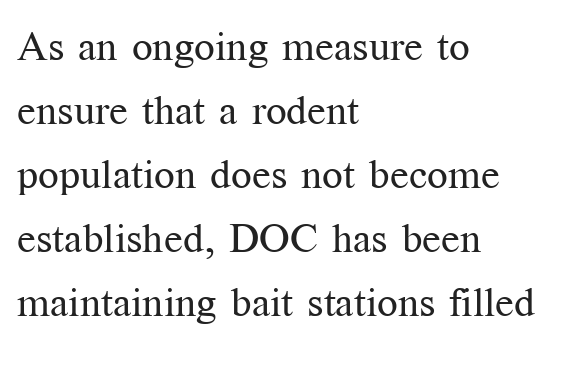
The image shows 41 px regular-weight serif type, upright; set left-aligned, normal line spacing (1.56x), normal letter spacing, not underlined; medium stroke contrast and a medium x-height.
